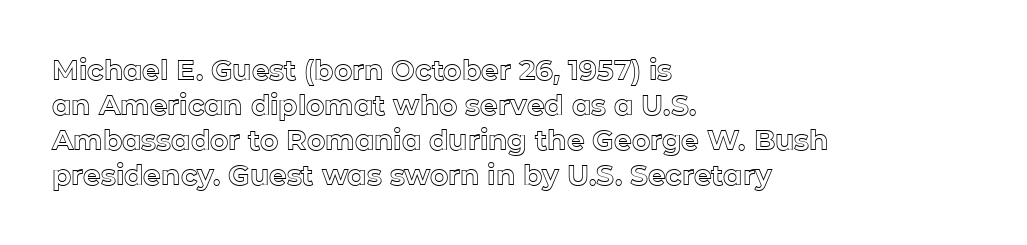
The paragraph has a hard left edge and a soft right edge. These lines keep a tight, regular rhythm from letter to letter. This sample has the flowing, uneven cadence of proportional lettering. Quick note: underline off.
